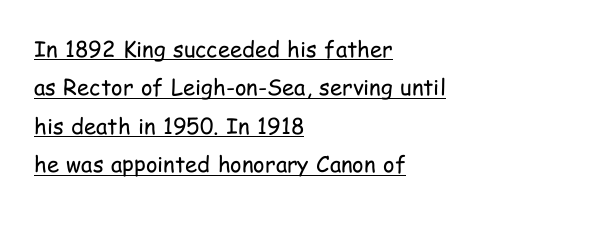
{"italic": "no", "bold": "no", "underline": "yes", "align": "left", "line_spacing_ratio": 1.75, "letter_spacing": "normal", "letter_spacing_em": 0.0, "glyph_px": 22}
